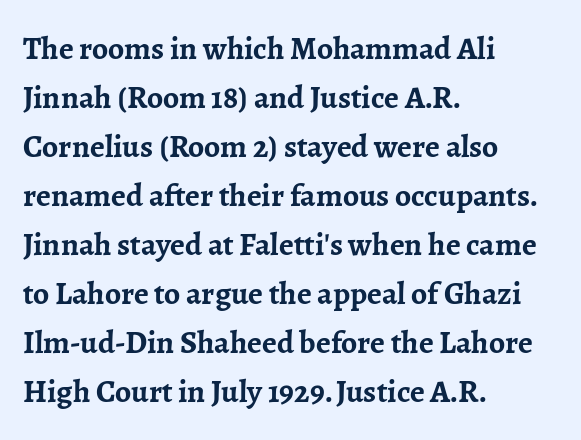
The lettering stays uniformly vertical, giving the passage a roman look. You can tell from the footed stems that serif type was used. If you measured baseline to baseline, you'd find a middling distance. The face used here is rendered with its standard letterfit. Stroke thickness is high; the sample reads as a true bold.
